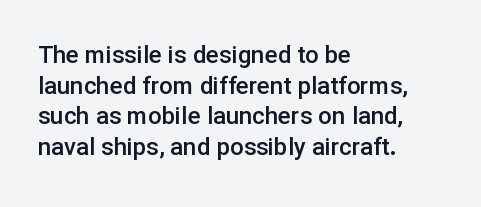
{"italic": "no", "bold": "semi", "underline": "no", "align": "left", "line_spacing": "normal", "line_spacing_ratio": 1.28, "letter_spacing": "normal", "letter_spacing_em": 0.0, "glyph_px": 24}
